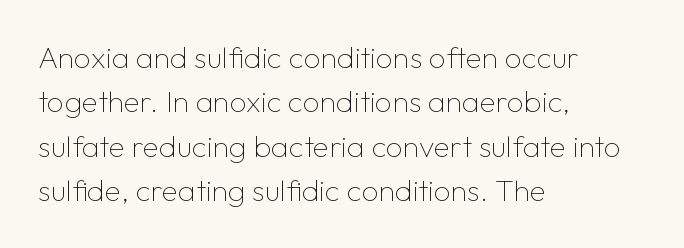
The image shows 30 px thin sans-serif type, upright; set left-aligned, normal line spacing (1.48x), normal letter spacing, not underlined; low stroke contrast and a medium x-height.
